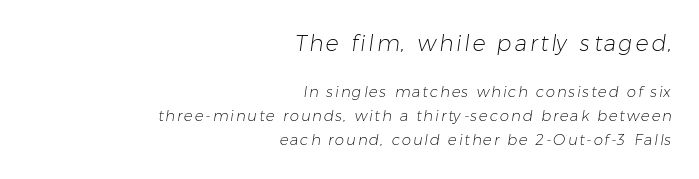
The image shows 22 px text type; set right-aligned, normal line spacing (1.61x), not underlined; the first (top) block is 1.47x larger.
